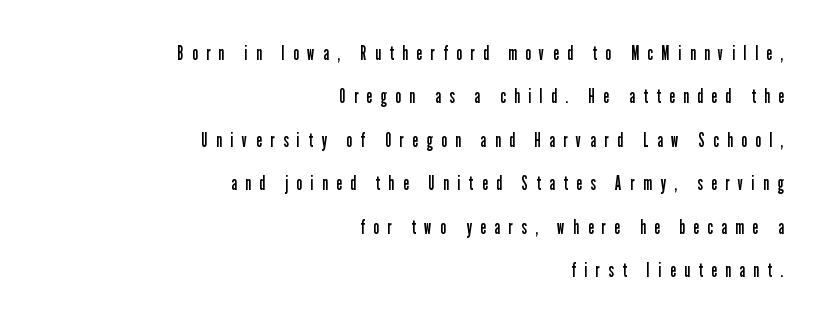
The image shows 20 px text type, upright; set right-aligned, loose line spacing (2.17x), unusually wide letter spacing (+0.44 em), not underlined.
